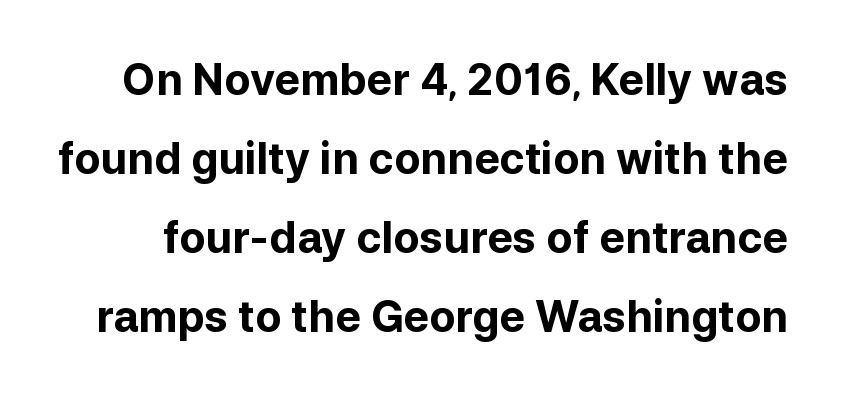
The image shows 43 px bold sans-serif type, upright; set line spacing 1.84x, normal letter spacing, not underlined; low stroke contrast and a medium x-height.
